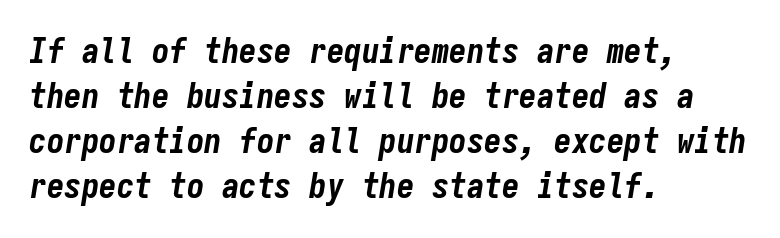
No extra tracking has been applied to these lines. Monospaced: the letters line up in strict vertical columns. No word sits above an underline. A typesetter would mark this as italic. Visually the block forms a straight wall on the left and a jagged coastline on the right.
